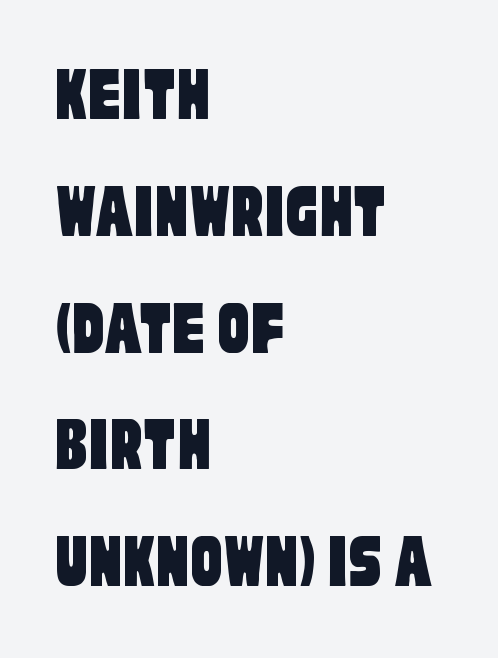
The image shows 80 px condensed sans-serif type; set left-aligned, normal line spacing (1.46x), normal letter spacing, not underlined; low stroke contrast and a large x-height.
